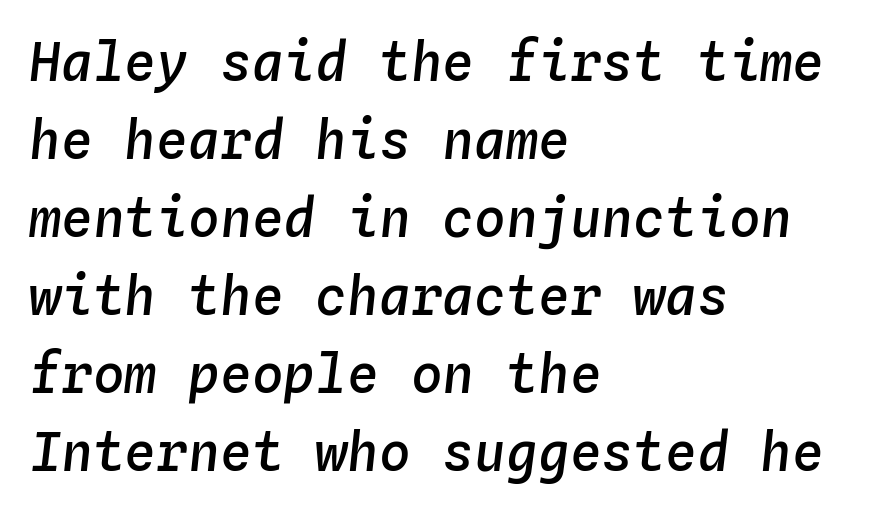
Casual observation: everything's shoved over to the left. A bit beefed up — I'd call it semibold rather than bold. Is the type slanted? Yes — the strokes lean at a clear angle. Does extra space separate the letters? No, they use regular spacing. The space directly below the letters is spotless. Looks like terminal output: every glyph gets an equal slot.
